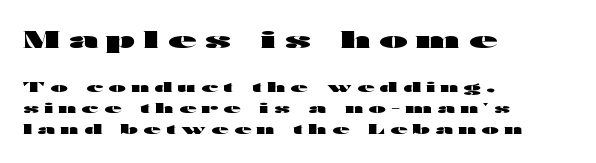
Q: Is the text bold? A: Yes.
Q: Is the text italic (slanted)? A: No, it is upright.
Q: Is the text underlined? A: No.
Q: How is the paragraph aligned? A: Left-aligned.
Q: Is the spacing between letters normal or unusually wide? A: Unusually wide.
Q: Is the spacing between lines tight, normal or loose? A: Normal.
Q: Which block of text is set in a larger size, the first (top) or the second (bottom)? A: The first (top) one.
